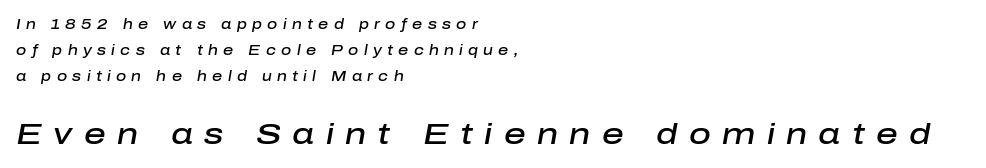
The image shows 30 px semibold type, italic (leaning right); set left-aligned, line spacing 1.84x, unusually wide letter spacing (+0.38 em), not underlined; the second (bottom) block is 2.14x larger; low stroke contrast and a medium x-height.
